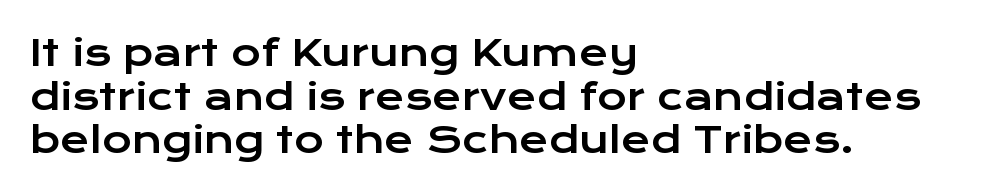
The image shows 36 px wide sans-serif type, upright; set left-aligned, line spacing 1.21x, normal letter spacing, not underlined; low stroke contrast and a medium x-height.
